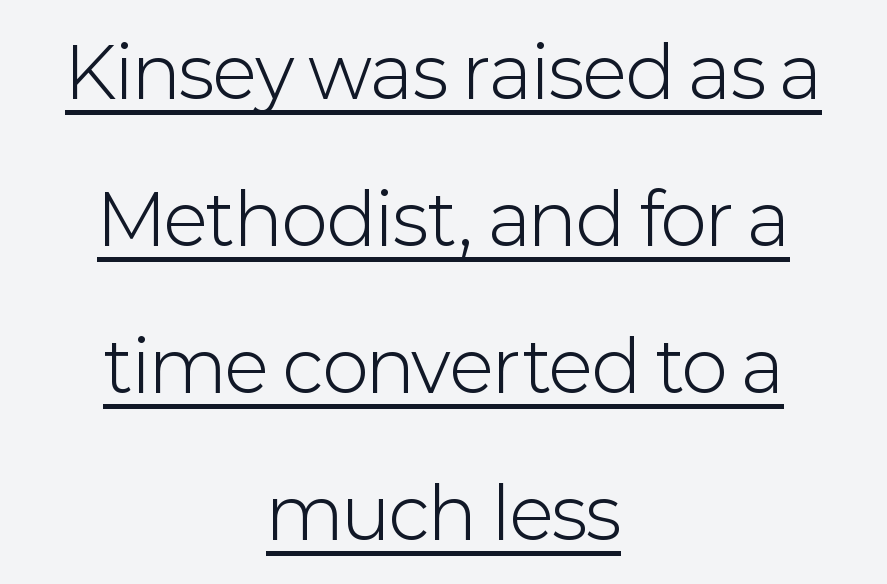
Stem width sits at or under what a default text font uses. Every word sits above its own underline. Vertical spacing — loose. Do the characters align in a grid? No, the font is proportional. The type family on display is of the sans-serif kind.
